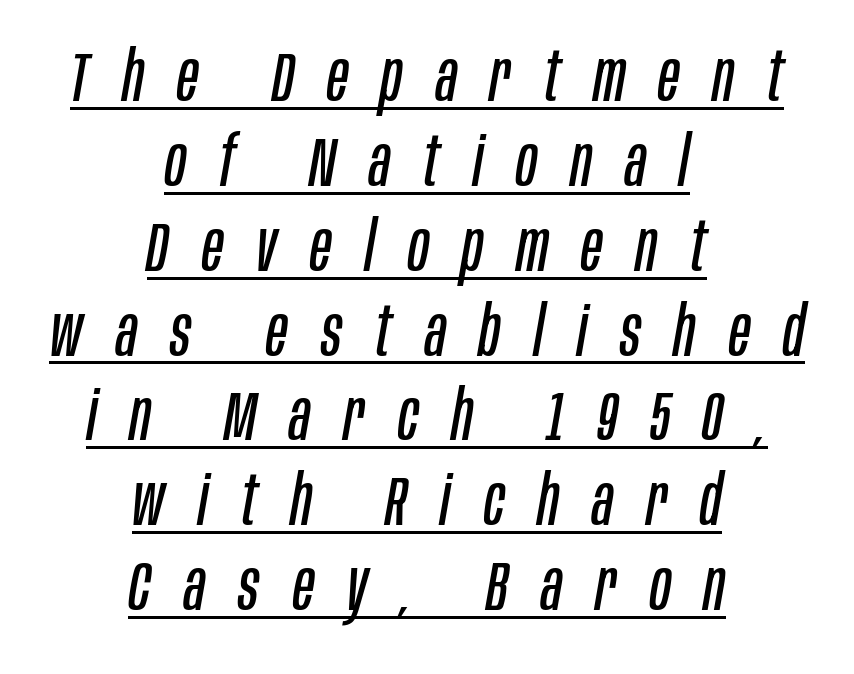
Q: Is the text bold? A: No.
Q: Is the text italic (slanted)? A: Yes, it leans right by about 10 degrees.
Q: Is the text underlined? A: Yes.
Q: How is the paragraph aligned? A: Centered.
Q: Is the spacing between letters normal or unusually wide? A: Unusually wide.
Q: Width (condensed, normal, or wide)? A: Condensed.
Q: Stroke contrast? A: Low.
Q: x-height? A: Large.
Q: Monospaced? A: No.
